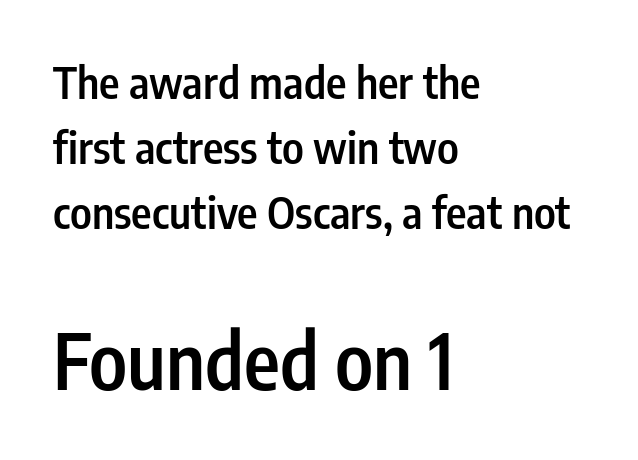
The image shows 77 px semibold, condensed sans-serif type, upright; set left-aligned, normal line spacing (1.48x), normal letter spacing, not underlined; the second (bottom) block is 1.75x larger; low stroke contrast and a medium x-height.
